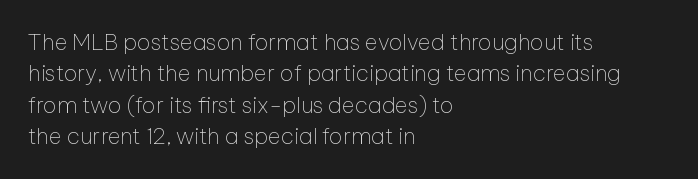
The line-height multiplier appears to be the usual default. The ragged edge is on the right, which tells us the setting is flush left. A typesetter would mark this as roman, not italic. This sample uses plain, unmodified letter spacing. No letter is thick-stroked: the sample isn't bold.
